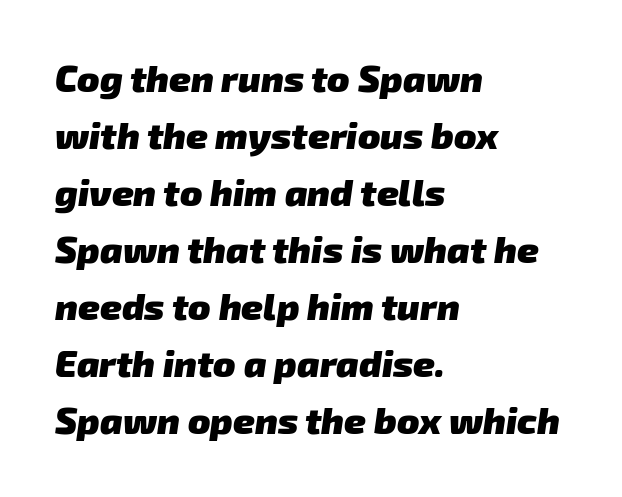
Q: Is the text bold? A: Yes.
Q: Is the typeface a serif or a sans-serif typeface? A: Sans-serif.
Q: Is the text underlined? A: No.
Q: How is the paragraph aligned? A: Left-aligned.
Q: Is the spacing between letters normal or unusually wide? A: Normal.
Q: Is the spacing between lines tight, normal or loose? A: Normal.
Q: Width (condensed, normal, or wide)? A: Normal.
Q: Stroke contrast? A: Low.
Q: x-height? A: Medium.
Q: Monospaced? A: No.
